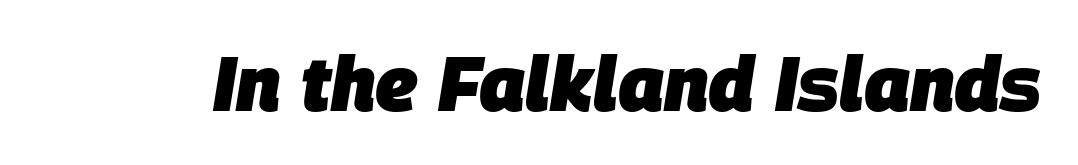
Q: Is the text bold? A: Yes.
Q: Is the text italic (slanted)? A: Yes, it leans right by about 9 degrees.
Q: Is the text underlined? A: No.
Q: Is the spacing between letters normal or unusually wide? A: Normal.
Q: Width (condensed, normal, or wide)? A: Normal.
Q: Stroke contrast? A: Low.
Q: x-height? A: Large.
Q: Monospaced? A: No.
